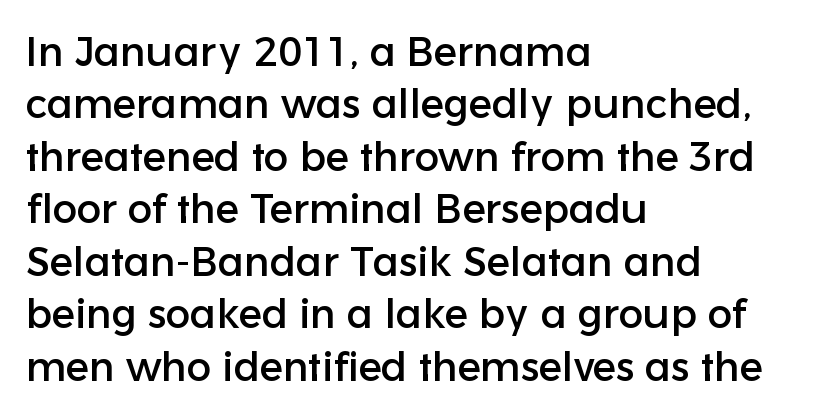
Q: Is the text italic (slanted)? A: No, it is upright.
Q: Is the typeface a serif or a sans-serif typeface? A: Sans-serif.
Q: Is the text underlined? A: No.
Q: How is the paragraph aligned? A: Left-aligned.
Q: Is the spacing between letters normal or unusually wide? A: Normal.
Q: Is the spacing between lines tight, normal or loose? A: Normal.
Q: Width (condensed, normal, or wide)? A: Normal.
Q: Stroke contrast? A: Low.
Q: x-height? A: Medium.
Q: Monospaced? A: No.
